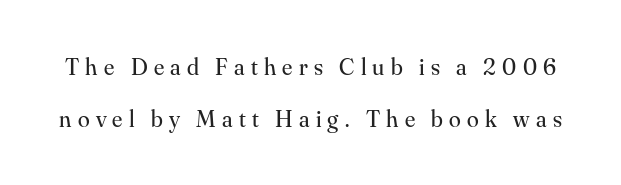
Q: Is the text bold? A: No.
Q: Is the text italic (slanted)? A: No, it is upright.
Q: Is the text underlined? A: No.
Q: Is the spacing between letters normal or unusually wide? A: Unusually wide.
Q: Is the spacing between lines tight, normal or loose? A: Loose.
